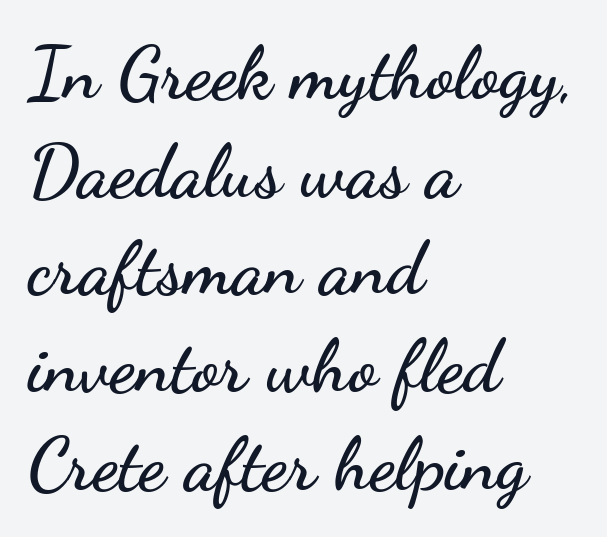
Q: Is the text italic (slanted)? A: Yes.
Q: Is the typeface a serif or a sans-serif typeface? A: Sans-serif.
Q: Is the text underlined? A: No.
Q: How is the paragraph aligned? A: Left-aligned.
Q: Is the spacing between letters normal or unusually wide? A: Normal.
Q: Is the spacing between lines tight, normal or loose? A: Normal.
Q: Width (condensed, normal, or wide)? A: Wide.
Q: Stroke contrast? A: Low.
Q: x-height? A: Small.
Q: Monospaced? A: No.
